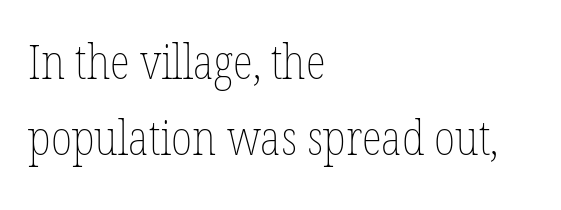
Q: Is the text bold? A: No.
Q: Is the text italic (slanted)? A: No, it is upright.
Q: Is the text underlined? A: No.
Q: How is the paragraph aligned? A: Left-aligned.
Q: Is the spacing between letters normal or unusually wide? A: Normal.
Q: Is the spacing between lines tight, normal or loose? A: Normal.
Q: Width (condensed, normal, or wide)? A: Condensed.
Q: Stroke contrast? A: Low.
Q: x-height? A: Medium.
Q: Monospaced? A: No.
